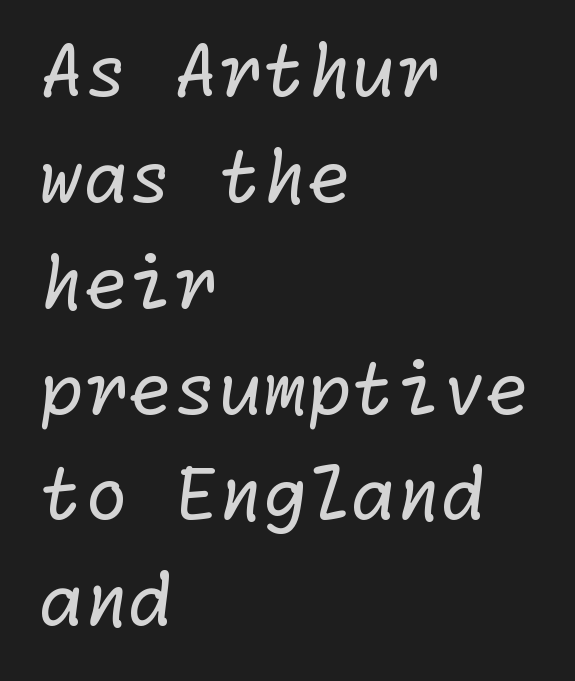
Does extra space separate the letters? No, they use regular spacing. Stem width sits at or under what a default text font uses. Words float on clear page, feet unadorned. The lines are quadded left.
